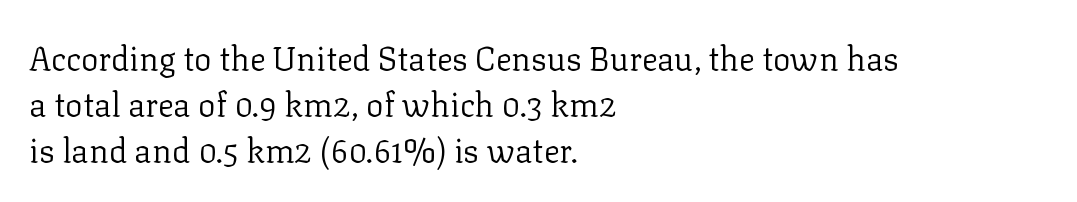
Q: Is the text bold? A: No.
Q: Is the text italic (slanted)? A: No, it is upright.
Q: Is the typeface a serif or a sans-serif typeface? A: Serif.
Q: Is the text underlined? A: No.
Q: How is the paragraph aligned? A: Left-aligned.
Q: Is the spacing between letters normal or unusually wide? A: Normal.
Q: Is the spacing between lines tight, normal or loose? A: Normal.
Q: Width (condensed, normal, or wide)? A: Normal.
Q: Stroke contrast? A: Low.
Q: x-height? A: Medium.
Q: Monospaced? A: No.
